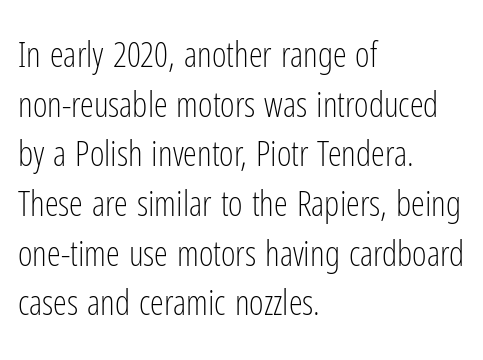
Q: Is the text bold? A: No.
Q: Is the text italic (slanted)? A: No, it is upright.
Q: Is the typeface a serif or a sans-serif typeface? A: Sans-serif.
Q: Is the text underlined? A: No.
Q: How is the paragraph aligned? A: Left-aligned.
Q: Is the spacing between letters normal or unusually wide? A: Normal.
Q: Is the spacing between lines tight, normal or loose? A: Normal.
Q: Width (condensed, normal, or wide)? A: Condensed.
Q: Stroke contrast? A: Low.
Q: x-height? A: Medium.
Q: Monospaced? A: No.
